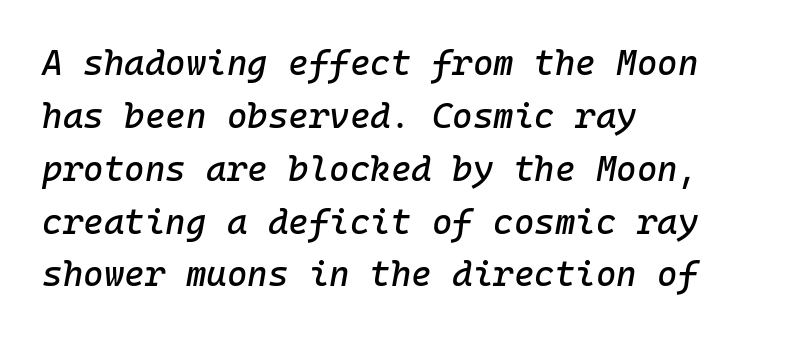
Q: Is the text italic (slanted)? A: Yes, it leans right by about 10 degrees.
Q: Is the text underlined? A: No.
Q: How is the paragraph aligned? A: Left-aligned.
Q: Is the spacing between letters normal or unusually wide? A: Normal.
Q: Is the spacing between lines tight, normal or loose? A: Normal.
Q: Width (condensed, normal, or wide)? A: Normal.
Q: Stroke contrast? A: Low.
Q: x-height? A: Medium.
Q: Monospaced? A: Yes.
